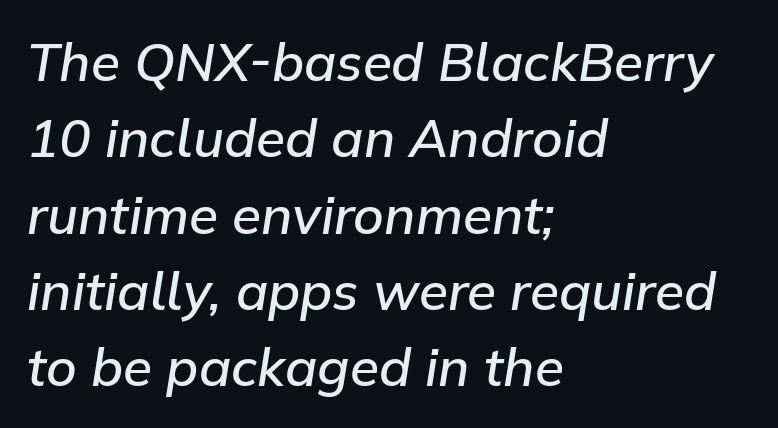
{"italic": "yes", "lean": "right", "slant_degrees": 9, "bold": "semi", "weight": "semibold", "width": "normal", "stroke_contrast": "low", "x_height": "medium", "monospaced": "no", "underline": "no", "align": "left", "line_spacing": "normal", "line_spacing_ratio": 1.44, "letter_spacing": "normal", "letter_spacing_em": 0.0, "glyph_px": 53}
